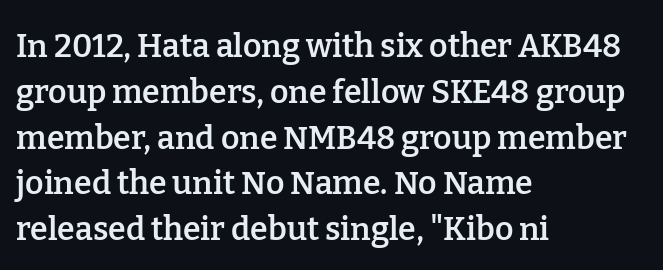
{"serif": "yes", "italic": "no", "bold": "semi", "weight": "semibold", "width": "normal", "stroke_contrast": "low", "x_height": "medium", "monospaced": "no", "underline": "no", "align": "left", "line_spacing": "normal", "line_spacing_ratio": 1.43, "letter_spacing": "normal", "letter_spacing_em": 0.0, "glyph_px": 32}
